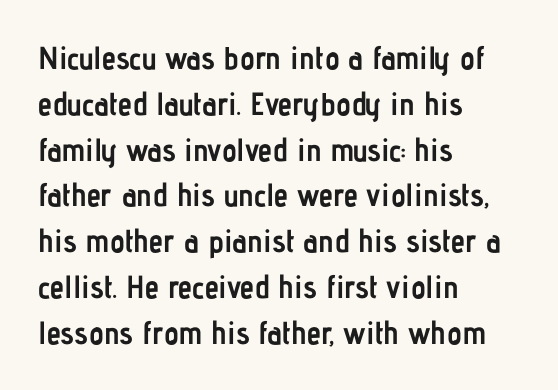
{"serif": "no", "italic": "no", "bold": "yes", "weight": "semibold", "width": "condensed", "stroke_contrast": "low", "x_height": "medium", "monospaced": "no", "underline": "no", "align": "left", "line_spacing": "normal", "line_spacing_ratio": 1.43, "letter_spacing": "normal", "letter_spacing_em": 0.0, "glyph_px": 32}
